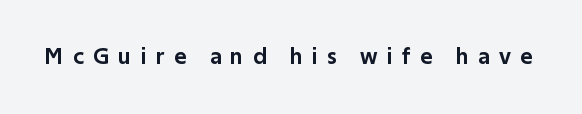
Plain, unruled lines of type. The tracking jumps out immediately: characters are airy and widely separated. The lettering stays uniformly vertical, giving the passage a roman look.
